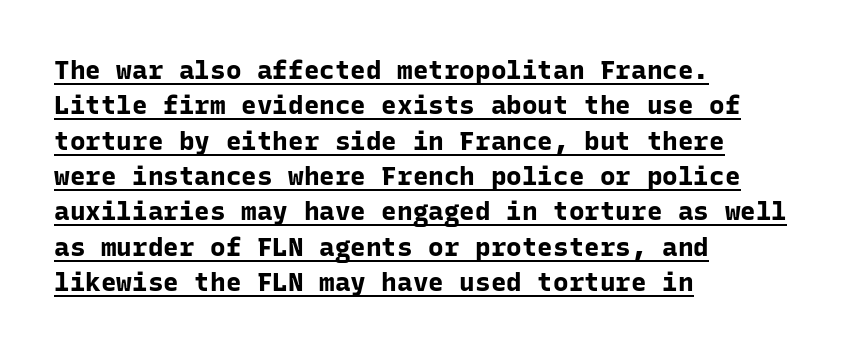
Q: Is the text bold? A: Yes.
Q: Is the text italic (slanted)? A: No, it is upright.
Q: Is the text underlined? A: Yes.
Q: How is the paragraph aligned? A: Left-aligned.
Q: Is the spacing between letters normal or unusually wide? A: Normal.
Q: Is the spacing between lines tight, normal or loose? A: Normal.
